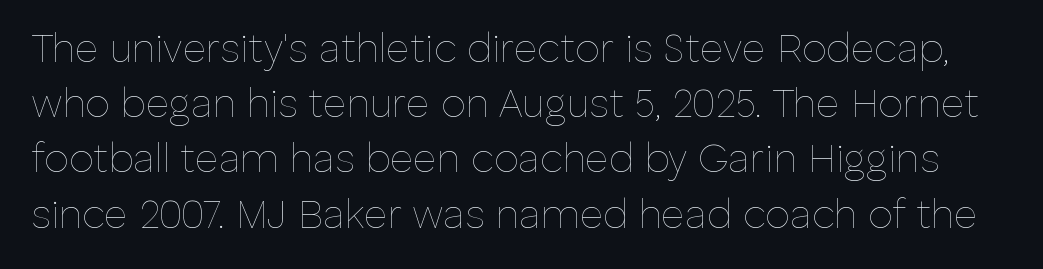
Q: Is the text bold? A: No.
Q: Is the text italic (slanted)? A: No, it is upright.
Q: Is the text underlined? A: No.
Q: Is the spacing between letters normal or unusually wide? A: Normal.
Q: Is the spacing between lines tight, normal or loose? A: Normal.
Q: Width (condensed, normal, or wide)? A: Normal.
Q: Stroke contrast? A: Low.
Q: x-height? A: Medium.
Q: Monospaced? A: No.
